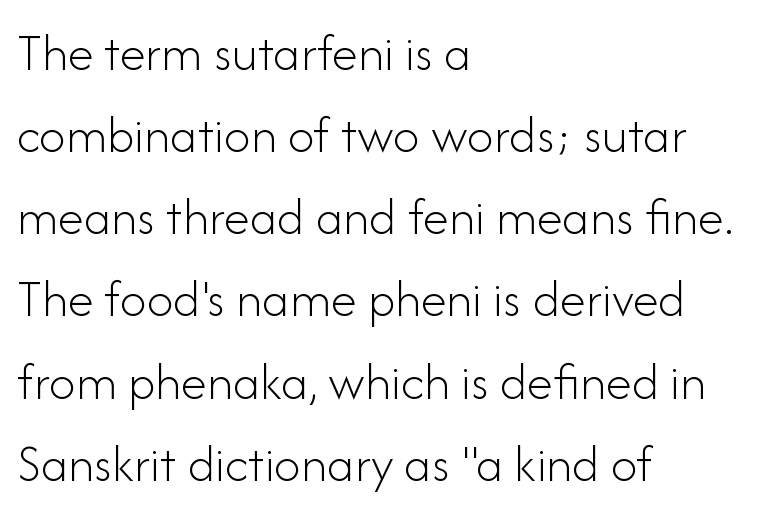
In terms of posture, this sample is upright. The rag falls on the right side of this text block. Does the type have serifs? No, each stem ends abruptly. The tracking reads as untouched default to a designer's eye. Counters stay open thanks to moderate or lighter strokes. The space between consecutive lines is moderate.
